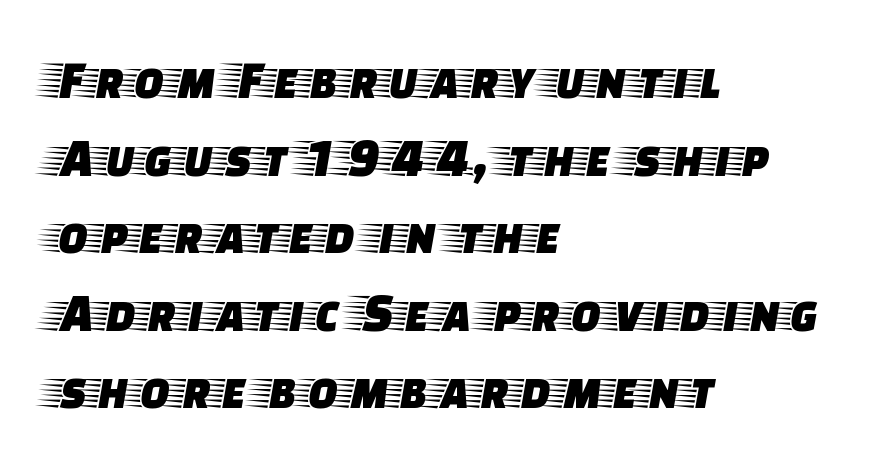
Q: Is the text italic (slanted)? A: Yes.
Q: Is the typeface a serif or a sans-serif typeface? A: Serif.
Q: Is the text underlined? A: No.
Q: How is the paragraph aligned? A: Left-aligned.
Q: Is the spacing between letters normal or unusually wide? A: Normal.
Q: Is the spacing between lines tight, normal or loose? A: Normal.
Q: Width (condensed, normal, or wide)? A: Wide.
Q: Stroke contrast? A: Low.
Q: x-height? A: Large.
Q: Monospaced? A: No.
